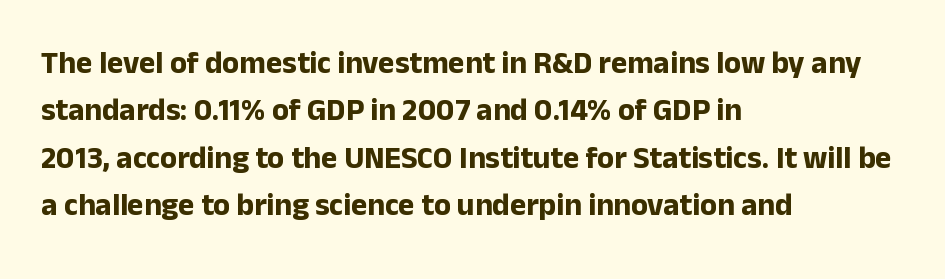
Q: Is the text bold? A: Yes.
Q: Is the text italic (slanted)? A: No, it is upright.
Q: Is the typeface a serif or a sans-serif typeface? A: Sans-serif.
Q: Is the text underlined? A: No.
Q: How is the paragraph aligned? A: Left-aligned.
Q: Is the spacing between letters normal or unusually wide? A: Normal.
Q: Is the spacing between lines tight, normal or loose? A: Normal.
Q: Width (condensed, normal, or wide)? A: Normal.
Q: Stroke contrast? A: Low.
Q: x-height? A: Medium.
Q: Monospaced? A: No.
